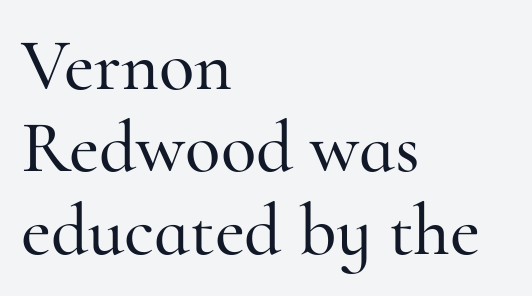
Q: Is the text italic (slanted)? A: No, it is upright.
Q: Is the typeface a serif or a sans-serif typeface? A: Serif.
Q: Is the text underlined? A: No.
Q: How is the paragraph aligned? A: Left-aligned.
Q: Is the spacing between letters normal or unusually wide? A: Normal.
Q: Is the spacing between lines tight, normal or loose? A: Tight.
Q: Width (condensed, normal, or wide)? A: Normal.
Q: Stroke contrast? A: High.
Q: x-height? A: Small.
Q: Monospaced? A: No.
